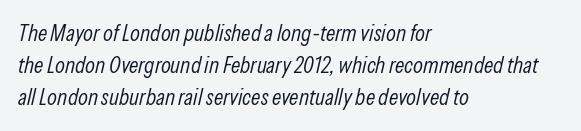
Q: Is the text bold? A: No.
Q: Is the text italic (slanted)? A: Yes, it leans right by about 13 degrees.
Q: Is the text underlined? A: No.
Q: How is the paragraph aligned? A: Left-aligned.
Q: Is the spacing between letters normal or unusually wide? A: Normal.
Q: Is the spacing between lines tight, normal or loose? A: Normal.
